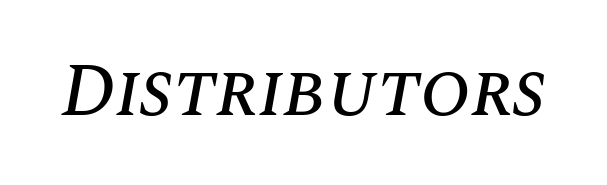
The image shows 75 px text type, italic (leaning right); set normal letter spacing, not underlined; medium stroke contrast and a large x-height.
